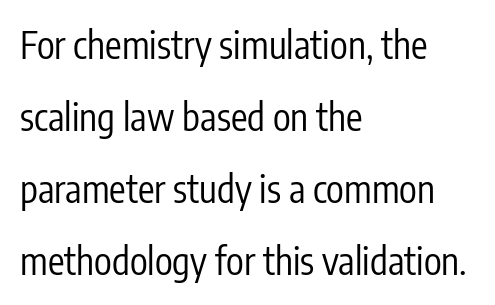
Q: Is the text bold? A: No.
Q: Is the text italic (slanted)? A: No, it is upright.
Q: Is the typeface a serif or a sans-serif typeface? A: Sans-serif.
Q: Is the text underlined? A: No.
Q: How is the paragraph aligned? A: Left-aligned.
Q: Is the spacing between letters normal or unusually wide? A: Normal.
Q: Is the spacing between lines tight, normal or loose? A: Loose.
Q: Width (condensed, normal, or wide)? A: Condensed.
Q: Stroke contrast? A: Low.
Q: x-height? A: Medium.
Q: Monospaced? A: No.
